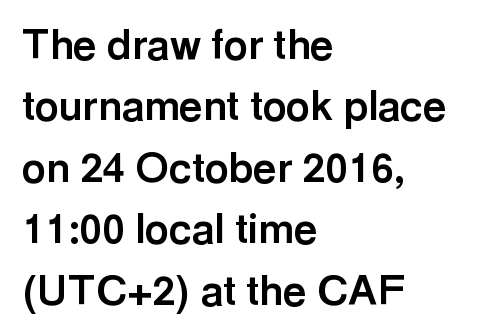
No word sits above an underline. The letters sit at their default tracking, neither squeezed nor spread. Proportional: the letters do not fall into vertical columns. These lines are set flush left with a ragged right edge. The rendering uses a moderate line-height, typical for paragraphs. This is heavy type, rendered in bold.
